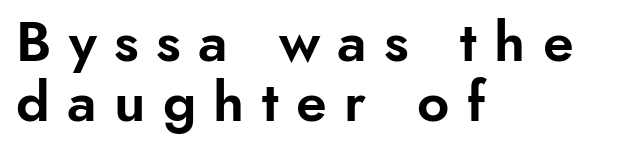
Q: Is the text italic (slanted)? A: No, it is upright.
Q: Is the typeface a serif or a sans-serif typeface? A: Sans-serif.
Q: Is the text underlined? A: No.
Q: How is the paragraph aligned? A: Left-aligned.
Q: Is the spacing between letters normal or unusually wide? A: Unusually wide.
Q: Is the spacing between lines tight, normal or loose? A: Tight.
Q: Width (condensed, normal, or wide)? A: Normal.
Q: Stroke contrast? A: Low.
Q: x-height? A: Small.
Q: Monospaced? A: No.
